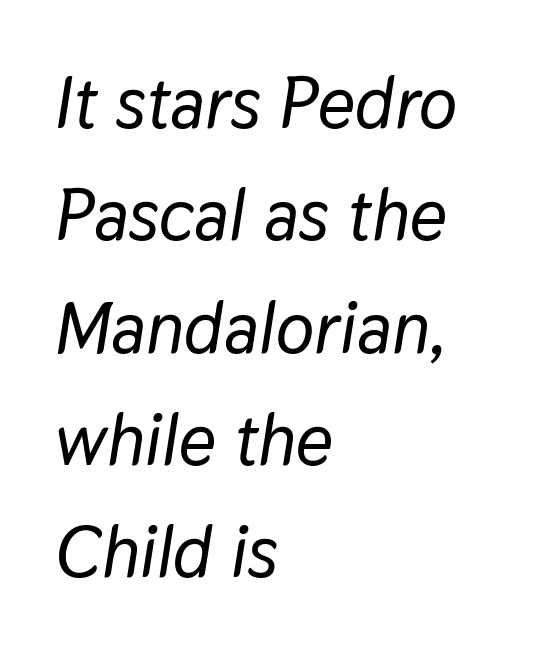
Q: Is the text italic (slanted)? A: Yes, it leans right by about 9 degrees.
Q: Is the text underlined? A: No.
Q: How is the paragraph aligned? A: Left-aligned.
Q: Is the spacing between letters normal or unusually wide? A: Normal.
Q: Is the spacing between lines tight, normal or loose? A: Normal.
Q: Width (condensed, normal, or wide)? A: Normal.
Q: Stroke contrast? A: Low.
Q: x-height? A: Medium.
Q: Monospaced? A: No.
